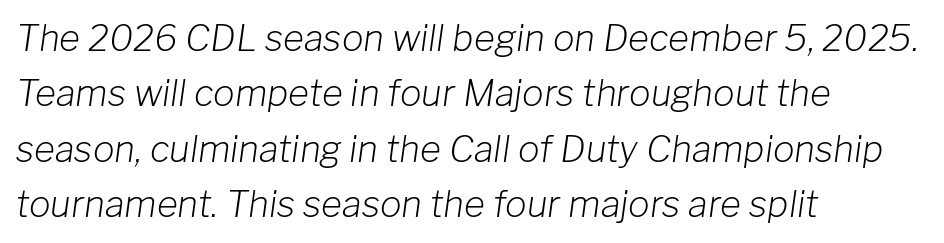
The rendering applies a slant to the glyphs. The strip under each line holds only bare page. You could not count columns in this text — the font is proportionally spaced. Weight: not bold — regular or lighter.
